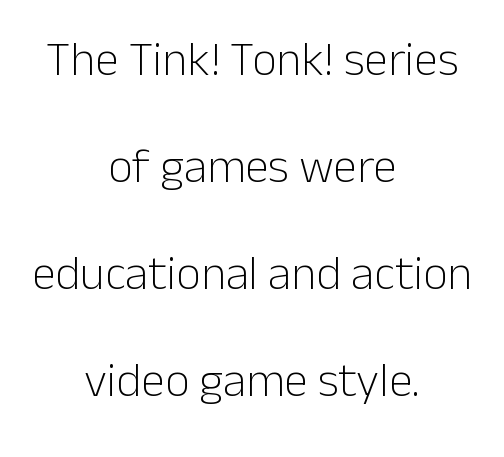
The image shows 48 px light sans-serif type, upright; set centered, loose line spacing (2.23x), normal letter spacing, not underlined; low stroke contrast and a medium x-height.
